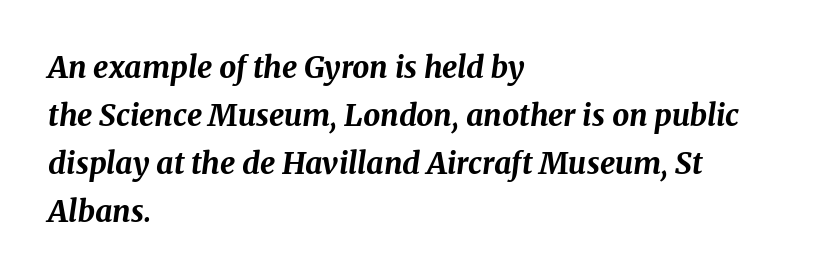
Here the glyphs are tracked normally, forming tight word shapes. Reading down the column, the eye jumps a familiar distance to each next line. Strokes here are thick enough to call this a true bold. This sample is left-justified, so line endings fall wherever the words run out. Check the space under the baseline: it is left empty. A typesetter would call this proportional, since set widths differ per character.
